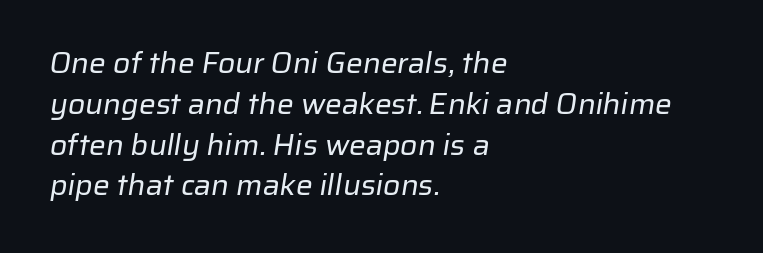
The image shows 30 px regular-weight sans-serif type; set left-aligned, normal line spacing (1.36x), normal letter spacing, not underlined; low stroke contrast and a medium x-height.
